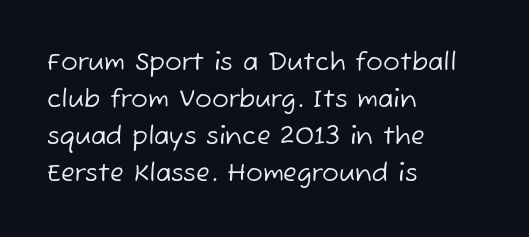
Q: Is the text bold? A: No.
Q: Is the text underlined? A: No.
Q: How is the paragraph aligned? A: Left-aligned.
Q: Is the spacing between letters normal or unusually wide? A: Normal.
Q: Is the spacing between lines tight, normal or loose? A: Normal.
